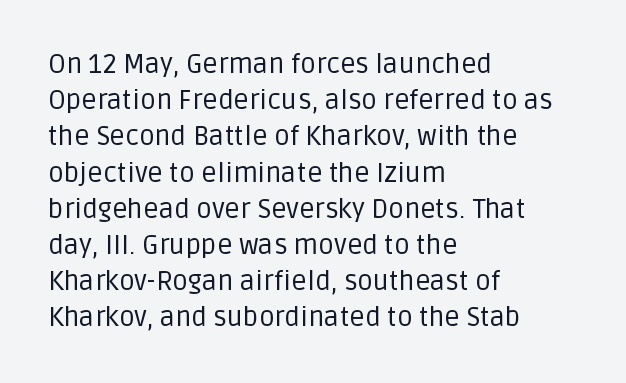
The image shows 27 px text type, upright; set left-aligned, normal line spacing (1.34x), normal letter spacing, not underlined.
